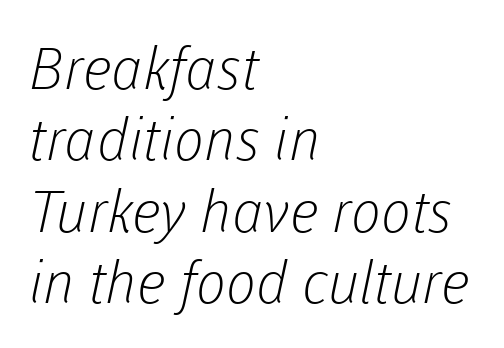
Q: Is the text bold? A: No.
Q: Is the typeface a serif or a sans-serif typeface? A: Sans-serif.
Q: Is the text underlined? A: No.
Q: How is the paragraph aligned? A: Left-aligned.
Q: Is the spacing between letters normal or unusually wide? A: Normal.
Q: Width (condensed, normal, or wide)? A: Normal.
Q: Stroke contrast? A: Low.
Q: x-height? A: Medium.
Q: Monospaced? A: No.
